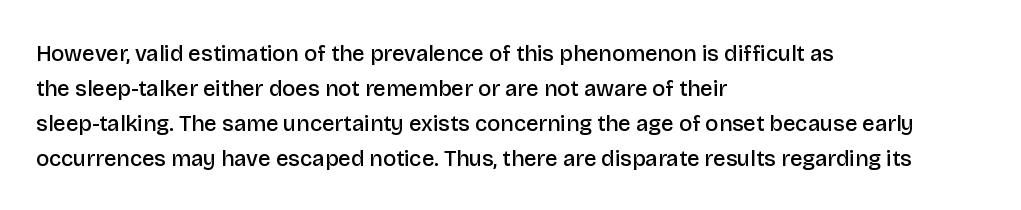
Rows of type keep a routine distance in the vertical direction. Tracking here is standard; glyphs follow each other at the usual distance. Ascenders rise straight up at ninety degrees. A fair bit of extra ink — the face is semibold, not bold.
